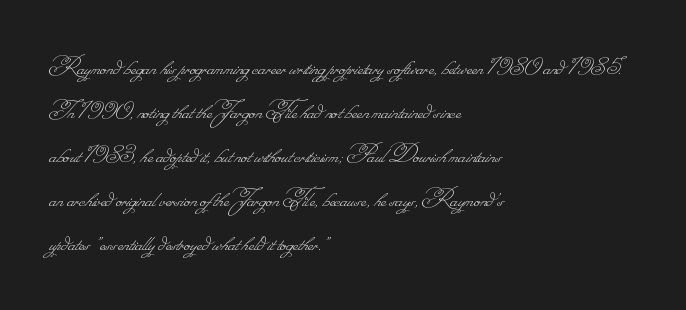
A typesetter would call this zero additional tracking. The zone under the glyphs is completely vacant. Horizontal alignment here is leftward, the default for most running prose. A light-to-regular cut is what we see here. These lines are rendered in a variable-pitch font. Honestly, the row spacing looks completely unremarkable.
